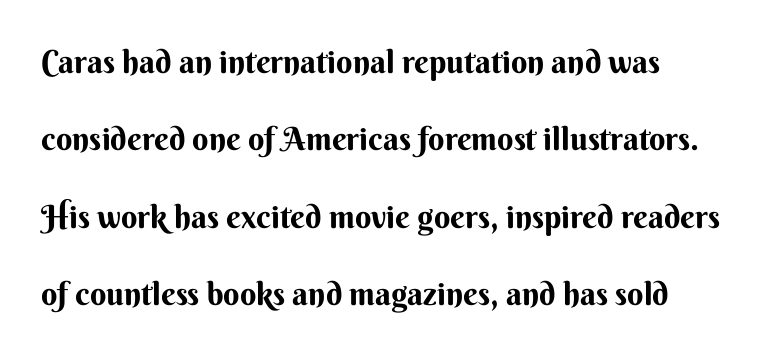
Note the varied advance widths — an 'i' is clearly narrower than an 'm'. The font family rendered here belongs to the sans-serif group. Has an underline been added? It has not. The lettering stays uniformly vertical, giving the passage a roman look. Regarding leading, the lines here are spaced well apart. Words appear dense and cohesive because spacing is normal.
